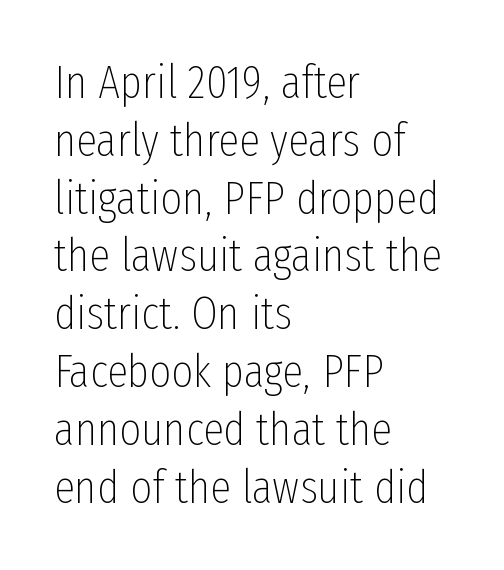
Posture: vertical. Line beginnings align vertically; line endings do not. The gap between lines stays unmarked. Observe the absence of serifs on each vertical stroke in this sample. Between one letter and the next there's only the usual sliver of space.
